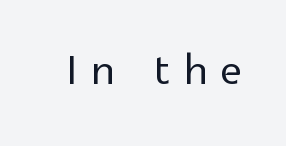
{"serif": "no", "italic": "no", "width": "normal", "x_height": "medium", "monospaced": "no", "underline": "no", "letter_spacing": "wide", "letter_spacing_em": 0.25, "glyph_px": 57}
